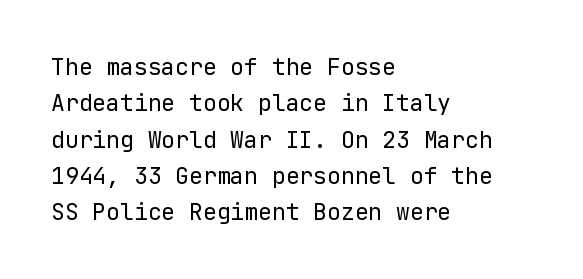
The image shows 23 px text type, upright; set left-aligned, normal line spacing (1.58x), normal letter spacing, not underlined.
